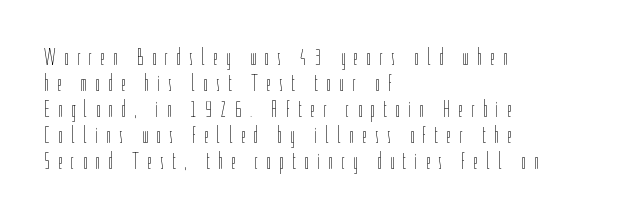
The image shows 23 px text type, upright; set left-aligned, tight line spacing (1.13x), unusually wide letter spacing (+0.36 em), not underlined.
